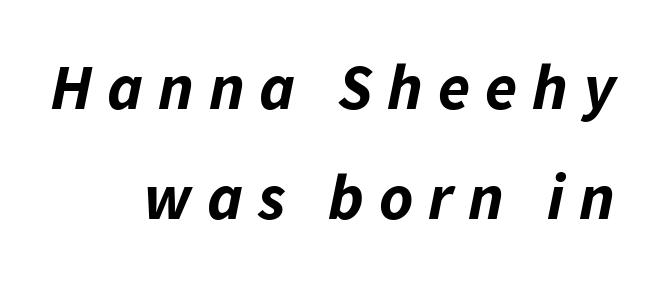
The image shows 65 px bold type, italic (leaning right); set right-aligned, normal line spacing (1.69x), unusually wide letter spacing (+0.23 em), not underlined; low stroke contrast and a medium x-height.
